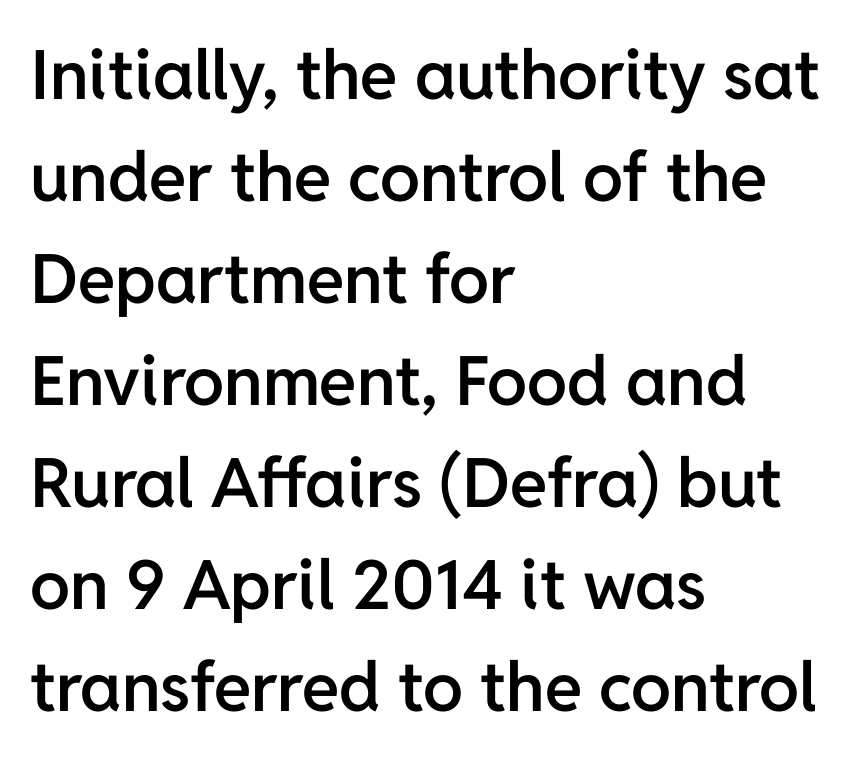
{"serif": "no", "italic": "no", "bold": "semi", "weight": "semibold", "width": "normal", "stroke_contrast": "low", "x_height": "medium", "monospaced": "no", "underline": "no", "align": "left", "line_spacing": "normal", "line_spacing_ratio": 1.5, "letter_spacing": "normal", "letter_spacing_em": 0.0, "glyph_px": 68}
